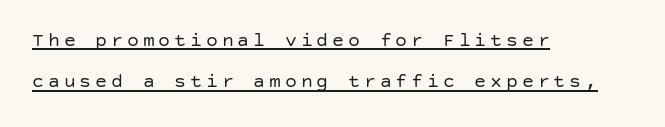
The rendering anchors every line to the left-hand side. Each line of the rendering has a horizontal stroke beneath the glyphs. Whoever set this chose breathing room over compactness in the vertical rhythm. If you drew a line through each stem, it would be perfectly vertical.
